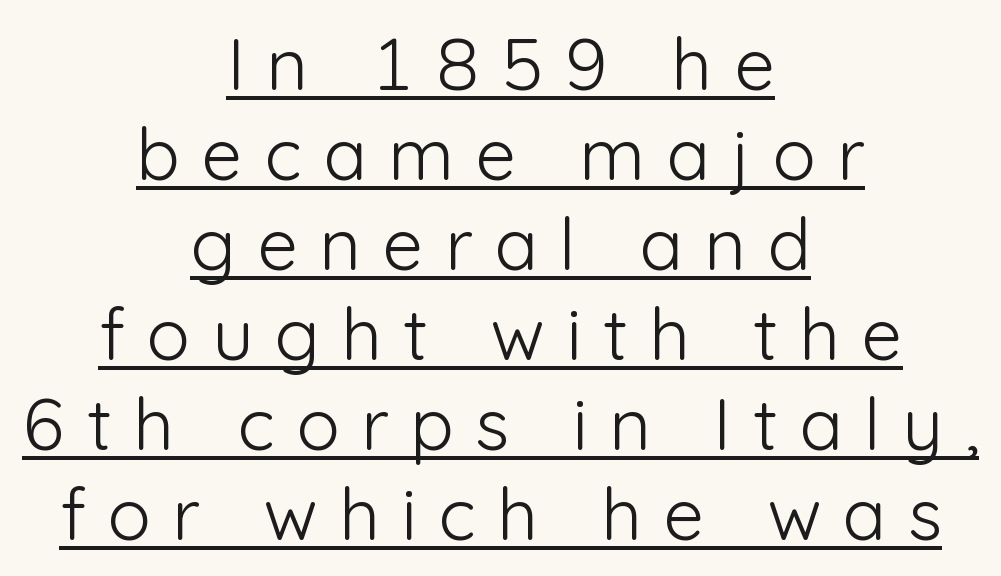
Q: Is the text bold? A: No.
Q: Is the text italic (slanted)? A: No, it is upright.
Q: Is the typeface a serif or a sans-serif typeface? A: Sans-serif.
Q: Is the text underlined? A: Yes.
Q: How is the paragraph aligned? A: Centered.
Q: Is the spacing between letters normal or unusually wide? A: Unusually wide.
Q: Is the spacing between lines tight, normal or loose? A: Normal.
Q: Width (condensed, normal, or wide)? A: Normal.
Q: Stroke contrast? A: Low.
Q: x-height? A: Medium.
Q: Monospaced? A: No.
